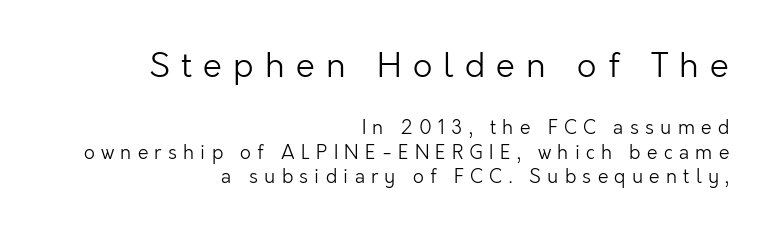
The image shows 34 px light sans-serif type, upright; set right-aligned, normal line spacing (1.27x), unusually wide letter spacing (+0.33 em), not underlined; the first (top) block is 1.79x larger; low stroke contrast and a medium x-height.
